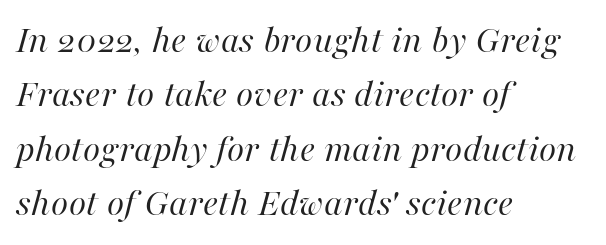
{"italic": "yes", "lean": "right", "slant_degrees": 16, "bold": "no", "weight": "regular", "width": "normal", "stroke_contrast": "high", "x_height": "medium", "monospaced": "no", "underline": "no", "align": "left", "line_spacing": "normal", "line_spacing_ratio": 1.36, "letter_spacing": "normal", "letter_spacing_em": 0.0, "glyph_px": 40}
